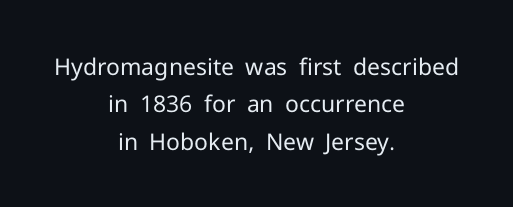
Q: Is the text bold? A: No.
Q: Is the text italic (slanted)? A: No, it is upright.
Q: Is the text underlined? A: No.
Q: How is the paragraph aligned? A: Centered.
Q: Is the spacing between letters normal or unusually wide? A: Normal.
Q: Is the spacing between lines tight, normal or loose? A: Normal.
